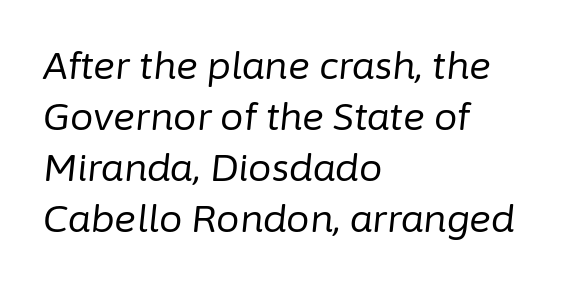
{"italic": "yes", "lean": "right", "slant_degrees": 6, "bold": "no", "weight": "regular", "width": "normal", "stroke_contrast": "low", "x_height": "medium", "monospaced": "no", "underline": "no", "align": "left", "line_spacing": "normal", "line_spacing_ratio": 1.38, "letter_spacing": "normal", "letter_spacing_em": 0.0, "glyph_px": 37}
